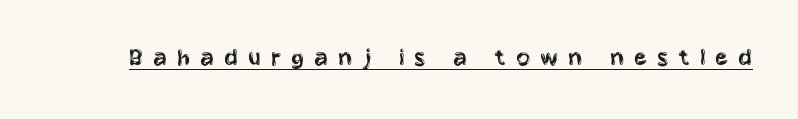
Q: Is the text bold? A: No.
Q: Is the text italic (slanted)? A: No, it is upright.
Q: Is the text underlined? A: Yes.
Q: Is the spacing between letters normal or unusually wide? A: Unusually wide.
